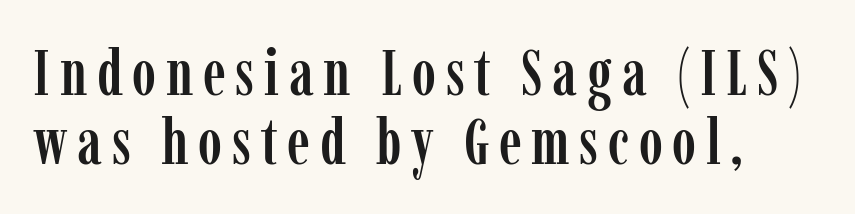
The passage shown is typeset with a serif family. Short and long lines alike share a common starting point at left. The rendering uses natural spacing where letterforms have individual widths. The space beneath each line is pristine and unruled. Quick note: not italic, upright.
